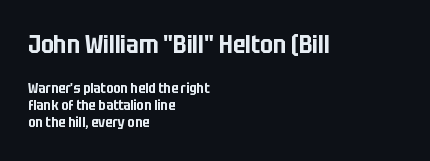
Nobody touched the tracking dial on this one. Underlining? Definitely not there. Line beginnings align vertically; line endings do not. Top chunk: large. Bottom chunk: small. If you drew a line through each stem, it would be perfectly vertical.
